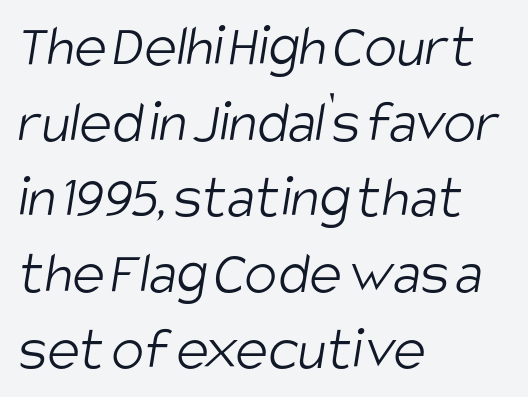
The image shows 61 px light, condensed sans-serif type; set left-aligned, line spacing 1.24x, normal letter spacing, not underlined; low stroke contrast and a large x-height.
